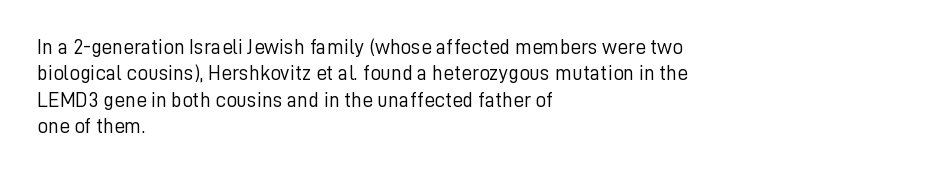
The rendering uses a moderate line-height, typical for paragraphs. Only glyphs here, with clear space below each row. The passage is arranged the way most books set body copy — flush left. Spacing between characters is what you'd get straight out of the box.
